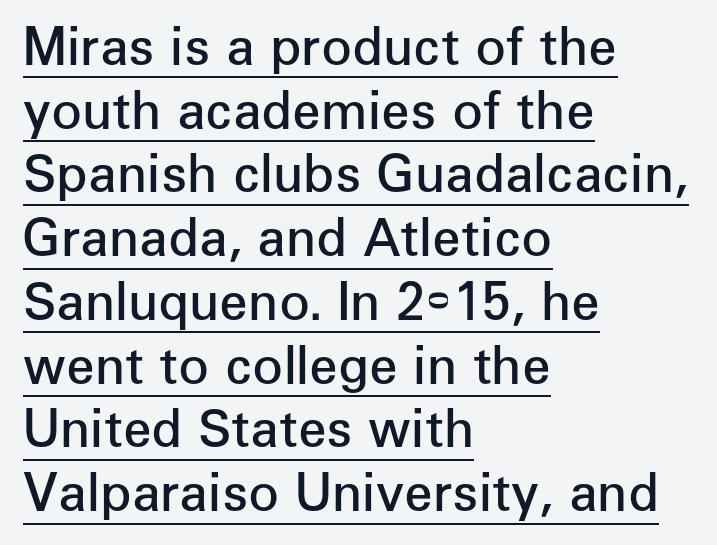
{"serif": "no", "italic": "no", "bold": "semi", "weight": "semibold", "width": "normal", "stroke_contrast": "low", "x_height": "medium", "monospaced": "no", "underline": "yes", "align": "left", "line_spacing": "normal", "line_spacing_ratio": 1.25, "letter_spacing": "normal", "letter_spacing_em": 0.0, "glyph_px": 51}
